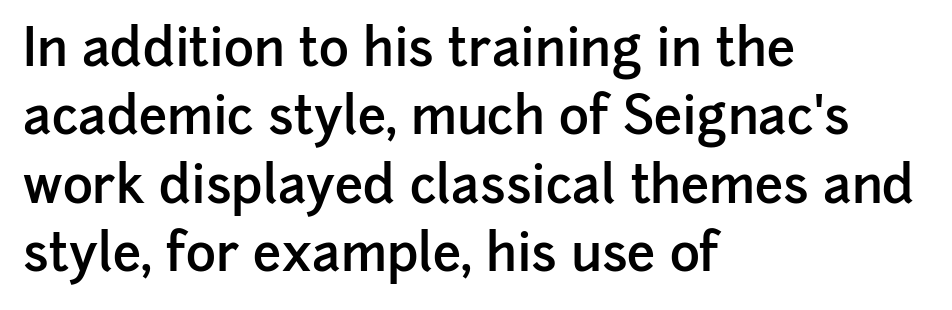
Q: Is the text bold? A: Semi-bold.
Q: Is the text italic (slanted)? A: No, it is upright.
Q: Is the typeface a serif or a sans-serif typeface? A: Sans-serif.
Q: Is the text underlined? A: No.
Q: How is the paragraph aligned? A: Left-aligned.
Q: Is the spacing between letters normal or unusually wide? A: Normal.
Q: Is the spacing between lines tight, normal or loose? A: Normal.
Q: Width (condensed, normal, or wide)? A: Normal.
Q: Stroke contrast? A: Low.
Q: x-height? A: Medium.
Q: Monospaced? A: No.
